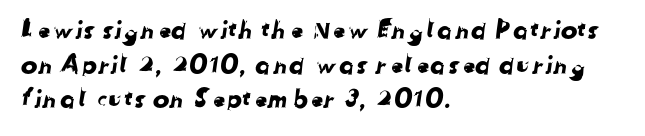
The leading is moderate, giving the passage an even texture. The passage shown is not underscored anywhere. These lines are set flush left with a ragged right edge. The tracking reads as untouched default to a designer's eye.
